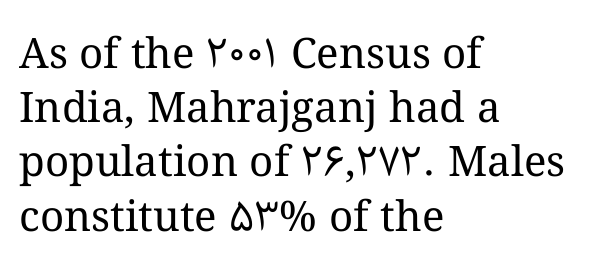
Here the designer chose a conventional face with non-uniform glyph widths. Just letters on the line, the space beneath them empty. What's the leading like? Ordinary, nothing unusual. These lines were composed using upright roman letters. The rendering keeps characters at their native spacing.
